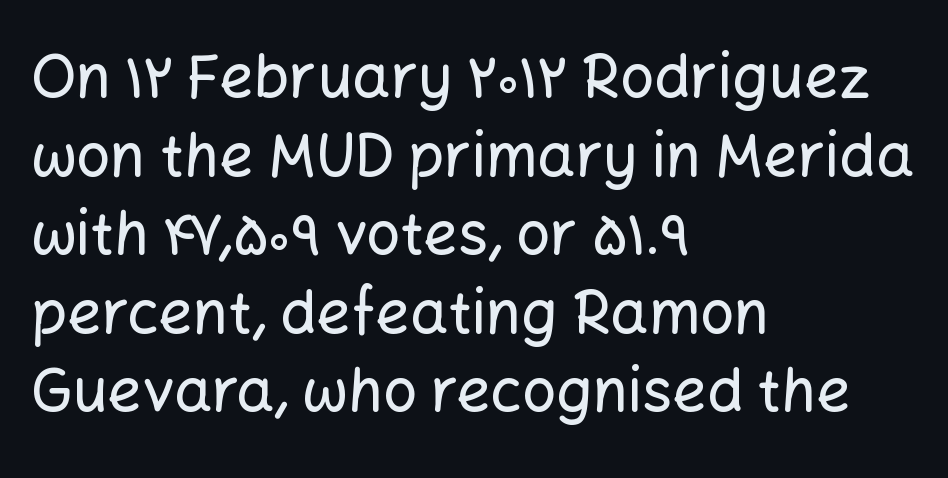
The image shows 60 px sans-serif type, upright; set left-aligned, normal line spacing (1.31x), normal letter spacing, not underlined; low stroke contrast and a medium x-height.
